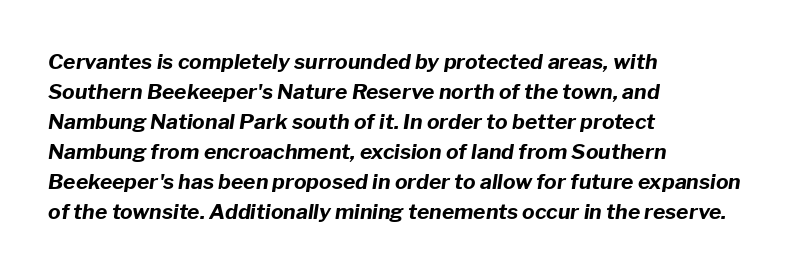
{"italic": "yes", "lean": "right", "slant_degrees": 8, "bold": "yes", "underline": "no", "align": "left", "line_spacing": "normal", "line_spacing_ratio": 1.43, "letter_spacing": "normal", "letter_spacing_em": 0.0, "glyph_px": 21}
